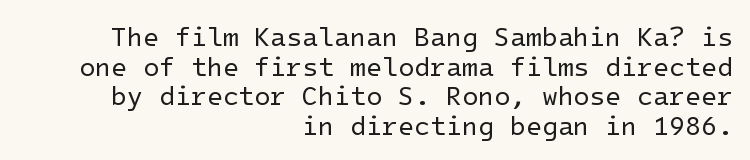
Q: Is the text bold? A: No.
Q: Is the text italic (slanted)? A: No, it is upright.
Q: Is the text underlined? A: No.
Q: How is the paragraph aligned? A: Right-aligned.
Q: Is the spacing between letters normal or unusually wide? A: Normal.
Q: Is the spacing between lines tight, normal or loose? A: Tight.
